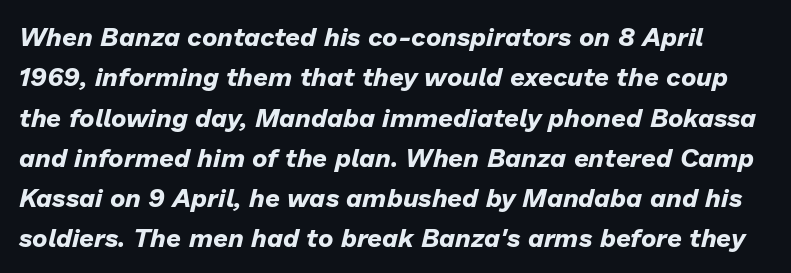
The image shows 26 px bold type, italic (leaning right); set normal line spacing (1.55x), normal letter spacing, not underlined.
